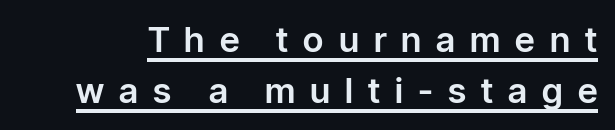
{"serif": "no", "italic": "no", "width": "normal", "stroke_contrast": "low", "x_height": "medium", "monospaced": "no", "underline": "yes", "line_spacing": "normal", "line_spacing_ratio": 1.45, "letter_spacing": "wide", "letter_spacing_em": 0.43, "glyph_px": 35}
